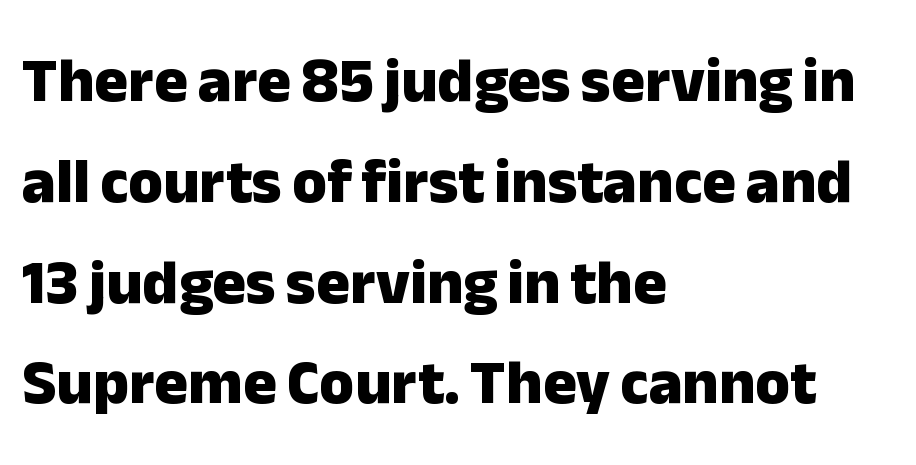
The image shows 63 px heavy sans-serif type, upright; set left-aligned, normal line spacing (1.6x), normal letter spacing, not underlined; low stroke contrast and a medium x-height.
